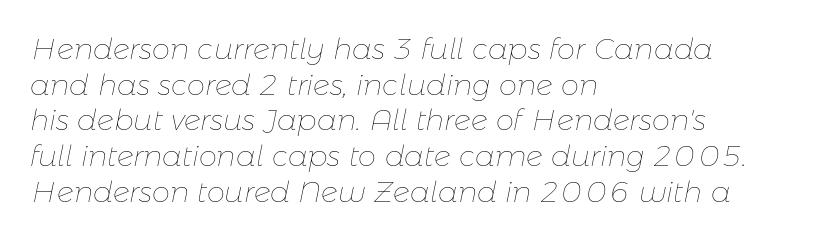
Q: Is the text bold? A: No.
Q: Is the text italic (slanted)? A: Yes, it leans right by about 11 degrees.
Q: Is the text underlined? A: No.
Q: How is the paragraph aligned? A: Left-aligned.
Q: Is the spacing between letters normal or unusually wide? A: Normal.
Q: Width (condensed, normal, or wide)? A: Normal.
Q: Stroke contrast? A: Low.
Q: x-height? A: Medium.
Q: Monospaced? A: No.
